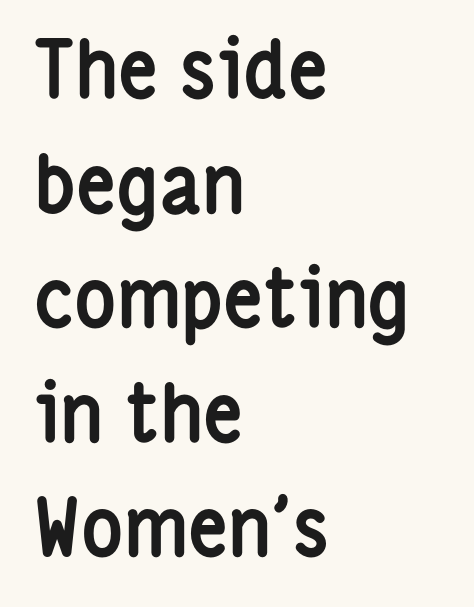
Here the designer chose a conventional face with non-uniform glyph widths. Has an underline been added? It has not. The font family rendered here belongs to the sans-serif group. Chunky letters — that's bold for sure. These lines keep a tight, regular rhythm from letter to letter.
